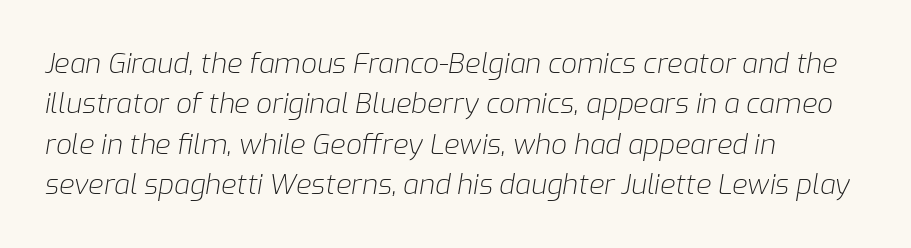
The image shows 28 px light type, italic (leaning right); set left-aligned, normal line spacing (1.44x), normal letter spacing, not underlined; low stroke contrast and a medium x-height.
